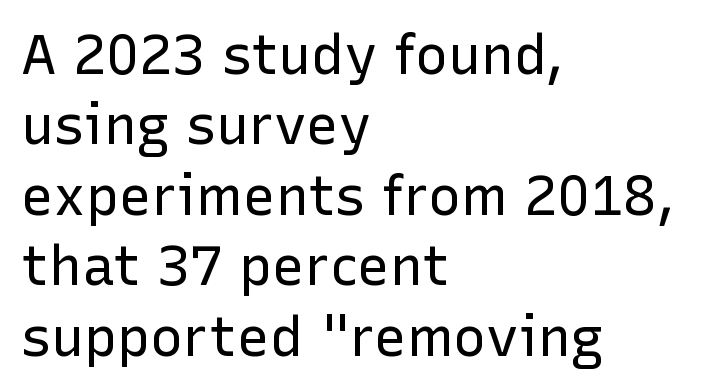
The image shows 55 px regular-weight sans-serif type, upright; set left-aligned, normal line spacing (1.28x), normal letter spacing, not underlined; low stroke contrast and a medium x-height.
